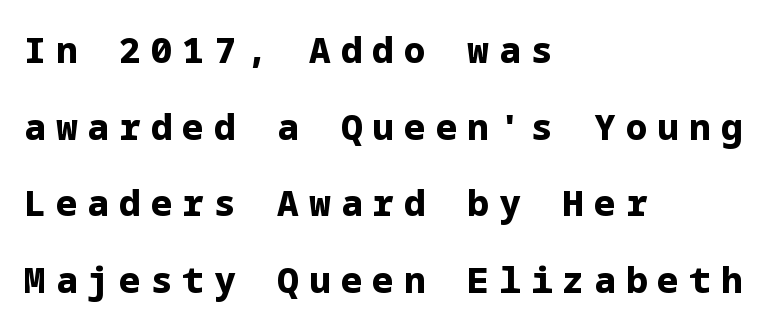
The image shows 36 px bold sans-serif type, upright; set left-aligned, loose line spacing (2.13x), unusually wide letter spacing (+0.28 em), not underlined; low stroke contrast and a medium x-height.
